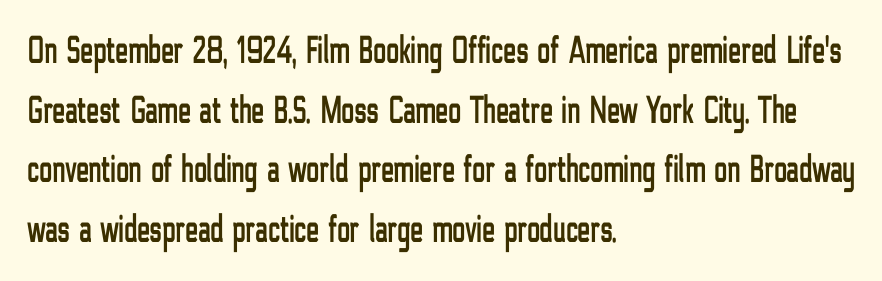
Q: Is the text italic (slanted)? A: No, it is upright.
Q: Is the typeface a serif or a sans-serif typeface? A: Sans-serif.
Q: Is the text underlined? A: No.
Q: How is the paragraph aligned? A: Left-aligned.
Q: Is the spacing between letters normal or unusually wide? A: Normal.
Q: Is the spacing between lines tight, normal or loose? A: Normal.
Q: Width (condensed, normal, or wide)? A: Condensed.
Q: Stroke contrast? A: Low.
Q: x-height? A: Medium.
Q: Monospaced? A: No.
